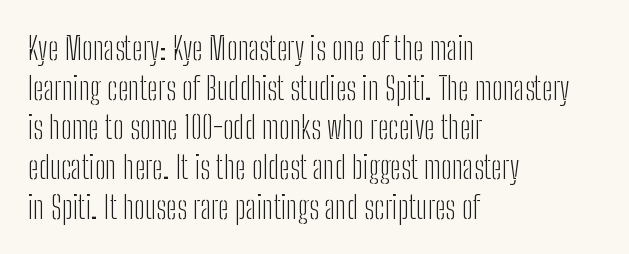
The image shows 32 px light, condensed sans-serif type, upright; set left-aligned, line spacing 1.24x, normal letter spacing, not underlined; low stroke contrast and a medium x-height.
